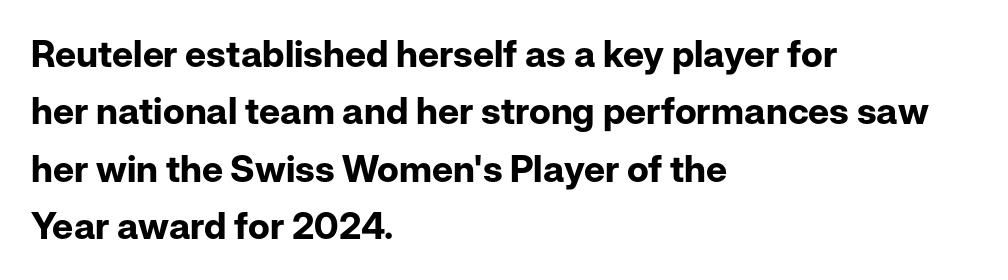
{"serif": "no", "italic": "no", "bold": "yes", "weight": "bold", "width": "normal", "stroke_contrast": "low", "x_height": "medium", "monospaced": "no", "underline": "no", "align": "left", "line_spacing": "normal", "line_spacing_ratio": 1.55, "letter_spacing": "normal", "letter_spacing_em": 0.0, "glyph_px": 37}
